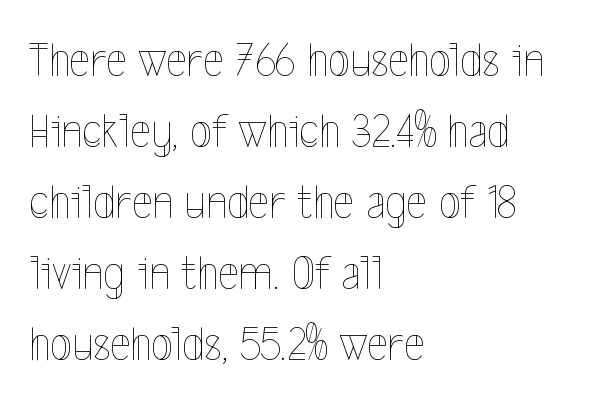
Q: Is the text bold? A: No.
Q: Is the text italic (slanted)? A: No, it is upright.
Q: Is the text underlined? A: No.
Q: How is the paragraph aligned? A: Left-aligned.
Q: Is the spacing between letters normal or unusually wide? A: Normal.
Q: Is the spacing between lines tight, normal or loose? A: Normal.
Q: Width (condensed, normal, or wide)? A: Condensed.
Q: x-height? A: Medium.
Q: Monospaced? A: No.
